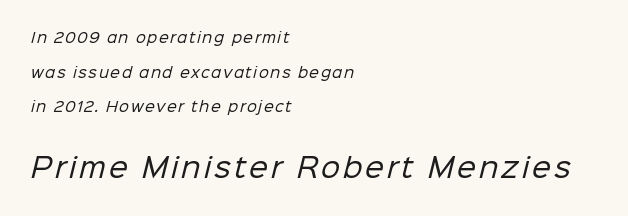
Q: Is the text bold? A: No.
Q: Is the text underlined? A: No.
Q: How is the paragraph aligned? A: Left-aligned.
Q: Is the spacing between lines tight, normal or loose? A: Loose.
Q: Which block of text is set in a larger size, the first (top) or the second (bottom)? A: The second (bottom) one.
